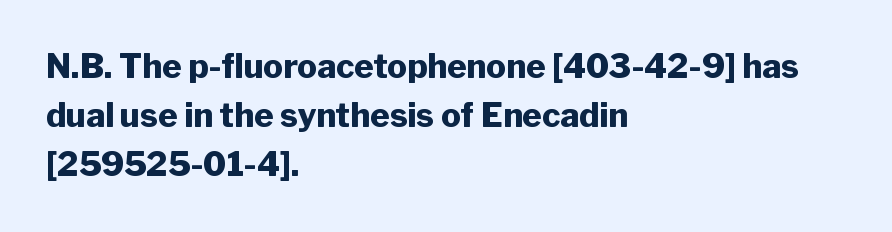
Examine the stroke ends and you'll find no serifs. Nothing unusual about the tracking: characters are spaced as the font intends. This sample is left-justified, so line endings fall wherever the words run out. This sample keeps an unexceptional amount of space between lines. Unlike italic type, these characters show no tilt at all. The string is rendered with underlining switched off.
